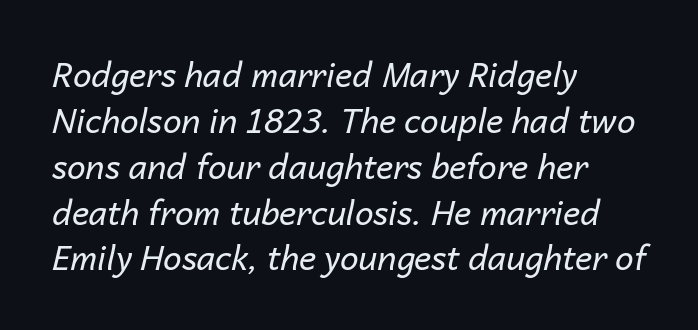
{"italic": "yes", "lean": "right", "slant_degrees": 14, "bold": "no", "weight": "regular", "width": "normal", "stroke_contrast": "low", "x_height": "medium", "monospaced": "no", "underline": "no", "align": "left", "line_spacing": "normal", "line_spacing_ratio": 1.39, "letter_spacing": "normal", "letter_spacing_em": 0.0, "glyph_px": 33}
